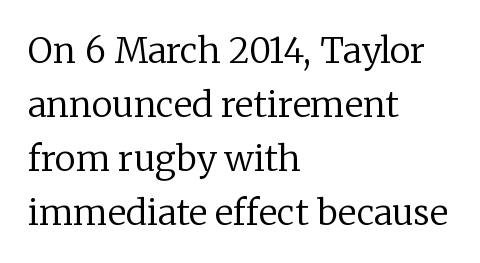
The vertical gap from one line to the next is medium. Quick note: underline off. Heaviness? Minimal to ordinary, like unemphasized prose. Note the varied advance widths — an 'i' is clearly narrower than an 'm'. The typesetter chose a ragged-right arrangement here. If you drew a line through each stem, it would be perfectly vertical.
